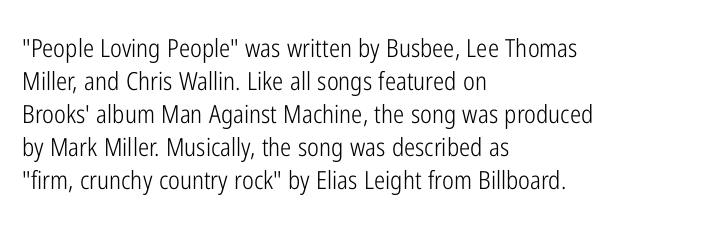
{"italic": "no", "bold": "no", "underline": "no", "align": "left", "line_spacing": "normal", "line_spacing_ratio": 1.32, "letter_spacing": "normal", "letter_spacing_em": 0.0, "glyph_px": 25}
